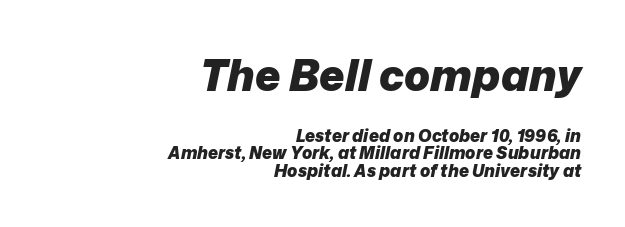
The image shows 43 px heavy type, italic (leaning right); set right-aligned, tight line spacing (1.03x), normal letter spacing, not underlined; the first (top) block is 2.53x larger; low stroke contrast and a medium x-height.
